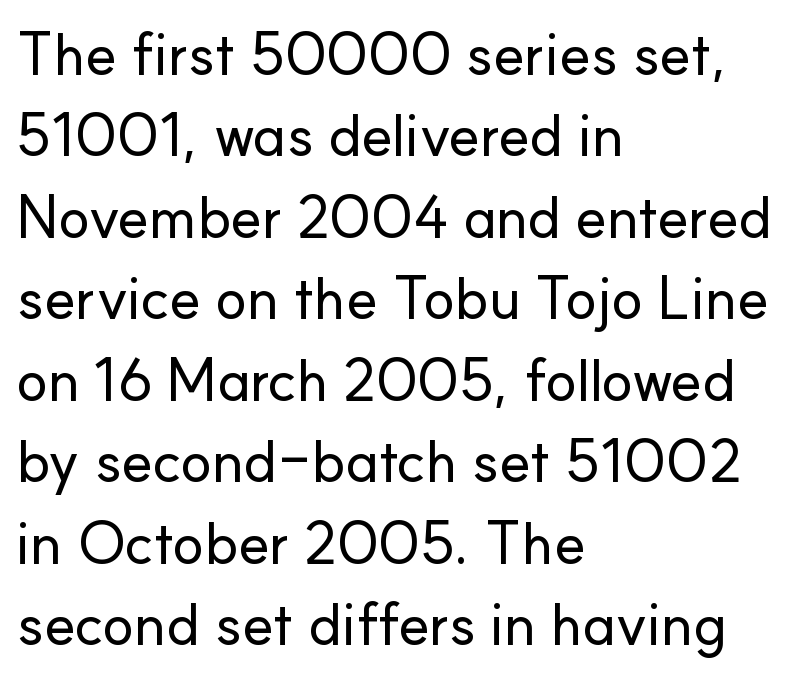
Q: Is the text italic (slanted)? A: No, it is upright.
Q: Is the typeface a serif or a sans-serif typeface? A: Sans-serif.
Q: Is the text underlined? A: No.
Q: How is the paragraph aligned? A: Left-aligned.
Q: Is the spacing between letters normal or unusually wide? A: Normal.
Q: Is the spacing between lines tight, normal or loose? A: Normal.
Q: Width (condensed, normal, or wide)? A: Normal.
Q: Stroke contrast? A: Low.
Q: x-height? A: Small.
Q: Monospaced? A: No.
